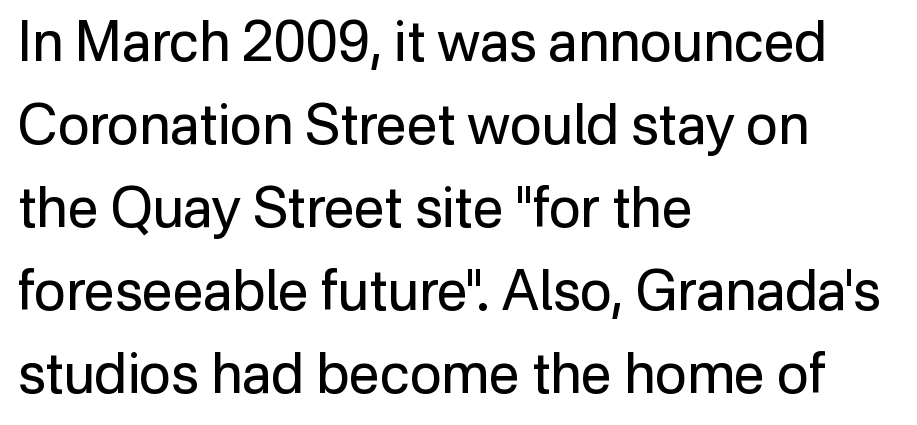
{"serif": "no", "italic": "no", "bold": "no", "weight": "regular", "width": "normal", "stroke_contrast": "low", "x_height": "medium", "monospaced": "no", "underline": "no", "align": "left", "line_spacing": "normal", "line_spacing_ratio": 1.51, "letter_spacing": "normal", "letter_spacing_em": 0.0, "glyph_px": 55}
